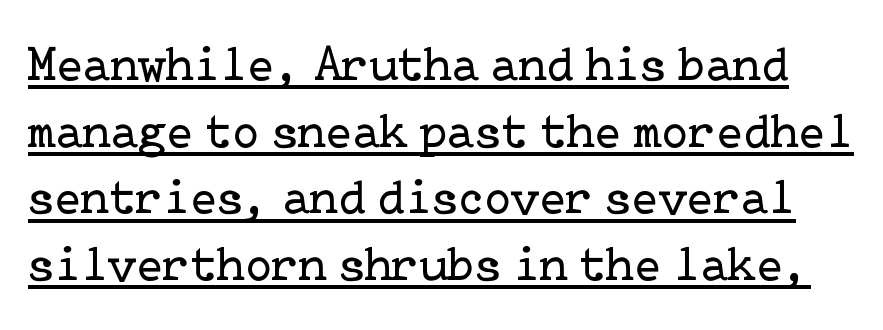
The image shows 49 px regular-weight serif type, upright; set normal line spacing (1.36x), normal letter spacing, underlined; low stroke contrast and a medium x-height.
